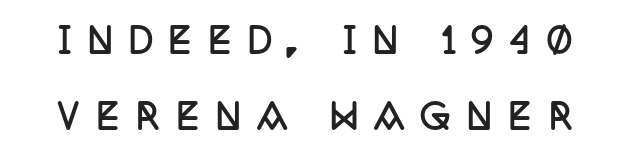
The lines are spread far apart with generous leading. The letters are bold, with thick, heavy strokes. Think of a printed novel: that variable character pitch is what you see here. The strip under each line holds only bare page. Loose tracking; the words dissolve into strings of separated letters. The lettering stays uniformly vertical, giving the passage a roman look.
